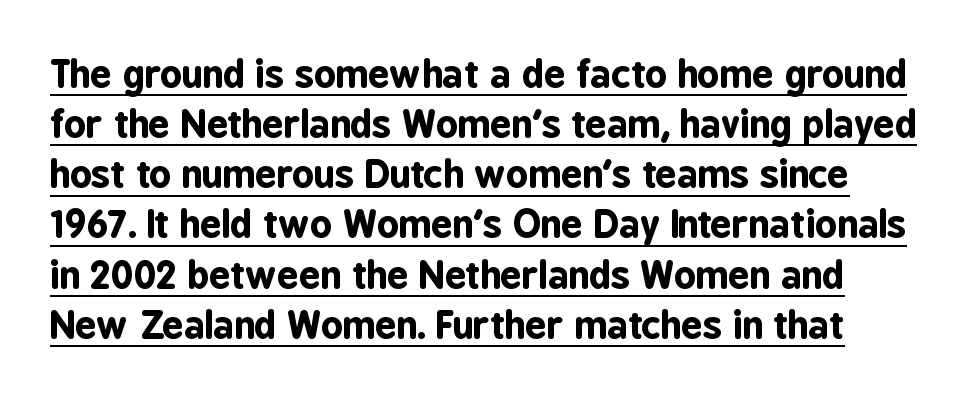
Q: Is the text bold? A: Yes.
Q: Is the text italic (slanted)? A: No, it is upright.
Q: Is the typeface a serif or a sans-serif typeface? A: Sans-serif.
Q: Is the text underlined? A: Yes.
Q: Is the spacing between letters normal or unusually wide? A: Normal.
Q: Is the spacing between lines tight, normal or loose? A: Normal.
Q: Width (condensed, normal, or wide)? A: Condensed.
Q: Stroke contrast? A: Low.
Q: x-height? A: Medium.
Q: Monospaced? A: No.
